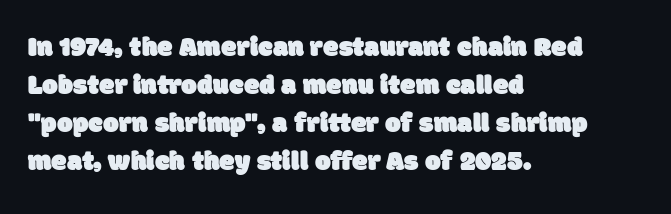
Q: Is the typeface a serif or a sans-serif typeface? A: Sans-serif.
Q: Is the text underlined? A: No.
Q: How is the paragraph aligned? A: Left-aligned.
Q: Is the spacing between letters normal or unusually wide? A: Normal.
Q: Is the spacing between lines tight, normal or loose? A: Normal.
Q: Width (condensed, normal, or wide)? A: Normal.
Q: Stroke contrast? A: Low.
Q: x-height? A: Large.
Q: Monospaced? A: No.
